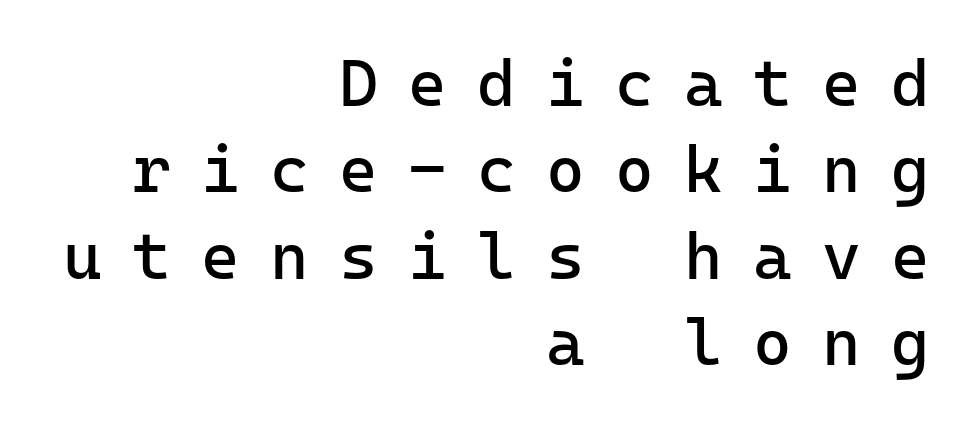
Short note: letters widely spaced. Reading down the block, your eye finds every line finishing at a fixed right position. One glance says typical: line gaps are just what's usual. The space directly below the letters is spotless. Each stroke keeps to a modest, everyday thickness or less.
